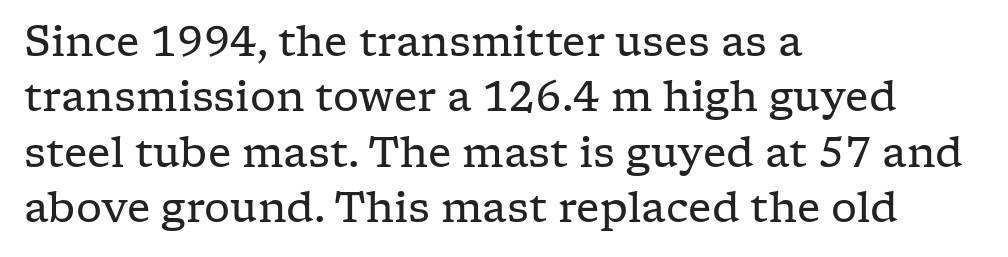
{"serif": "yes", "italic": "no", "bold": "no", "weight": "regular", "width": "wide", "stroke_contrast": "low", "x_height": "medium", "monospaced": "no", "underline": "no", "align": "left", "line_spacing": "normal", "line_spacing_ratio": 1.35, "letter_spacing": "normal", "letter_spacing_em": 0.0, "glyph_px": 41}
